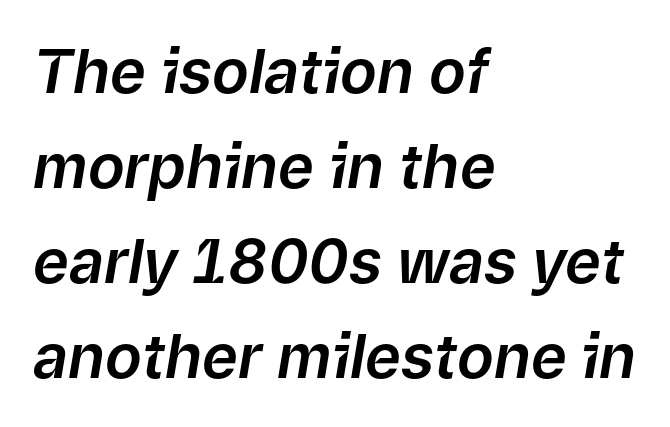
The image shows 61 px text type, italic (leaning right); set left-aligned, normal line spacing (1.56x), normal letter spacing, not underlined; low stroke contrast and a medium x-height.
